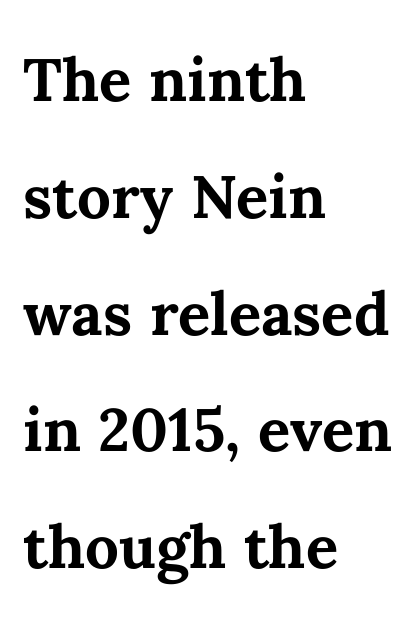
Q: Is the text bold? A: Yes.
Q: Is the text italic (slanted)? A: No, it is upright.
Q: Is the text underlined? A: No.
Q: How is the paragraph aligned? A: Left-aligned.
Q: Is the spacing between letters normal or unusually wide? A: Normal.
Q: Is the spacing between lines tight, normal or loose? A: Normal.
Q: Width (condensed, normal, or wide)? A: Normal.
Q: Stroke contrast? A: Medium.
Q: x-height? A: Medium.
Q: Monospaced? A: No.
